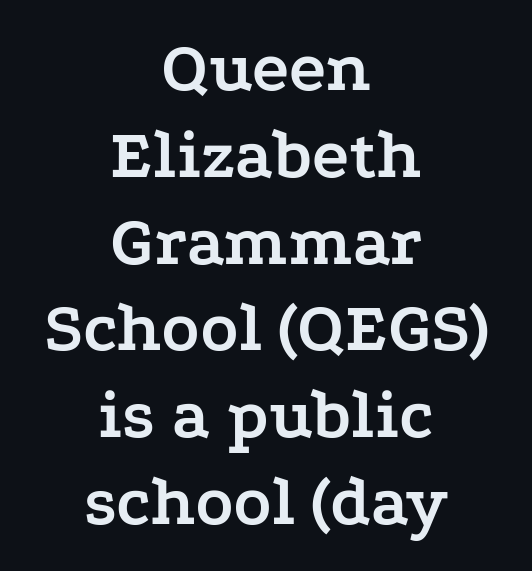
{"serif": "yes", "italic": "no", "bold": "yes", "weight": "semibold", "width": "wide", "stroke_contrast": "low", "x_height": "medium", "monospaced": "no", "underline": "no", "align": "center", "line_spacing_ratio": 1.24, "letter_spacing": "normal", "letter_spacing_em": 0.0, "glyph_px": 70}
